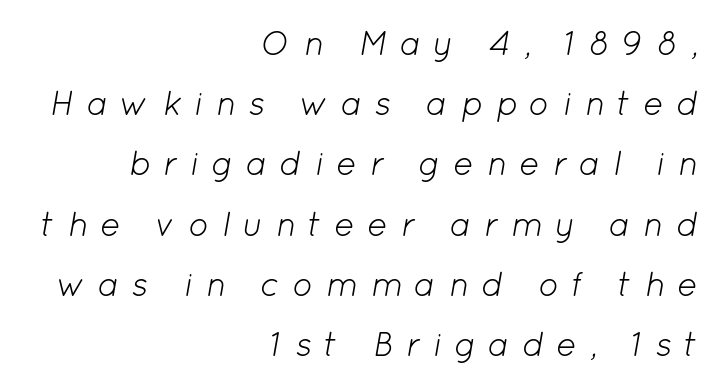
The image shows 34 px light type, italic (leaning right); set right-aligned, line spacing 1.77x, unusually wide letter spacing (+0.36 em), not underlined; low stroke contrast and a medium x-height.
